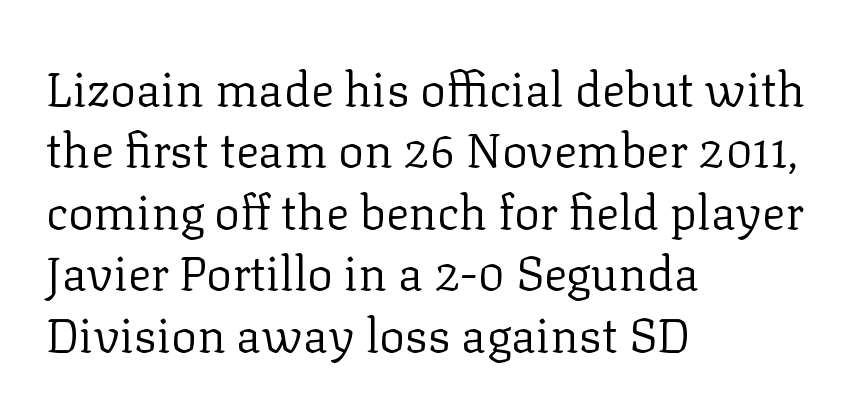
The image shows 48 px regular-weight serif type, upright; set left-aligned, normal line spacing (1.28x), normal letter spacing, not underlined; low stroke contrast and a medium x-height.
